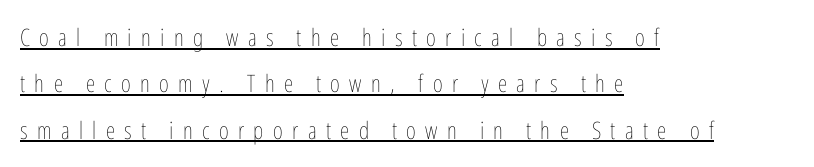
The image shows 24 px text type, upright; set left-aligned, loose line spacing (1.93x), unusually wide letter spacing (+0.39 em), underlined.
